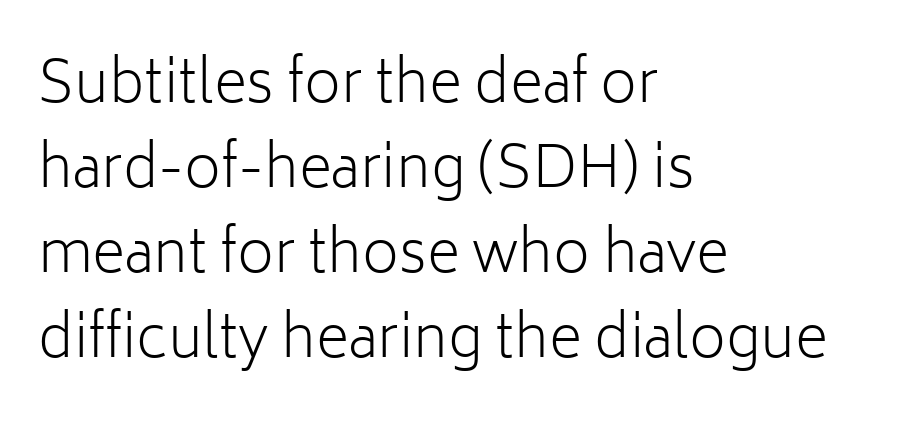
The letters stand straight up with perfectly vertical stems. Line beginnings align vertically; line endings do not. The face used here is proportionally spaced, like ordinary book or web type. Characters follow at the spacing the type designer built in. The vertical gap from one line to the next is medium. Is this a heavy cut? Hardly; it is regular or lighter.
